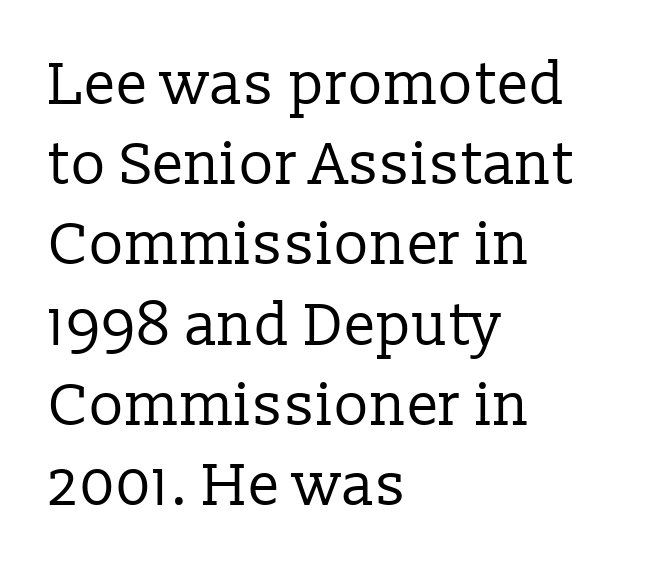
Q: Is the text bold? A: No.
Q: Is the text italic (slanted)? A: No, it is upright.
Q: Is the typeface a serif or a sans-serif typeface? A: Serif.
Q: Is the text underlined? A: No.
Q: How is the paragraph aligned? A: Left-aligned.
Q: Is the spacing between letters normal or unusually wide? A: Normal.
Q: Is the spacing between lines tight, normal or loose? A: Normal.
Q: Width (condensed, normal, or wide)? A: Normal.
Q: Stroke contrast? A: Low.
Q: x-height? A: Medium.
Q: Monospaced? A: No.
